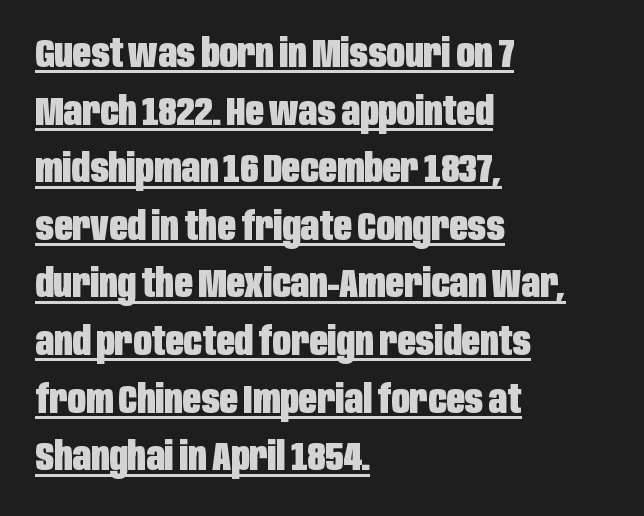
The image shows 40 px heavy, condensed sans-serif type, upright; set left-aligned, normal line spacing (1.44x), normal letter spacing, underlined; low stroke contrast and a large x-height.
